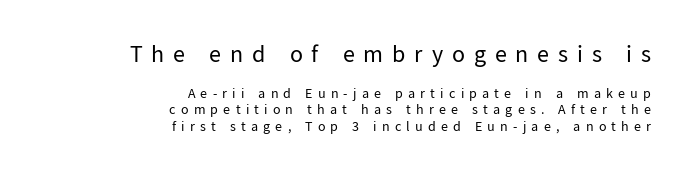
{"italic": "no", "bold": "no", "underline": "no", "align": "right", "line_spacing_ratio": 1.18, "letter_spacing": "wide", "letter_spacing_em": 0.37, "larger_block": "first", "size_ratio": 1.71, "glyph_px": 24}
